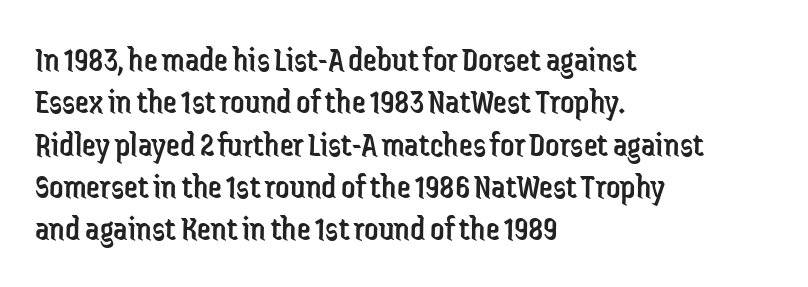
{"serif": "no", "italic": "no", "bold": "no", "weight": "regular", "width": "condensed", "stroke_contrast": "low", "x_height": "medium", "monospaced": "no", "underline": "no", "align": "left", "line_spacing_ratio": 1.21, "letter_spacing": "normal", "letter_spacing_em": 0.0, "glyph_px": 35}
